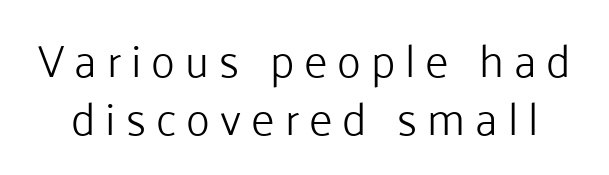
The axis of the letterforms is exactly vertical. Compared with typical body copy, the letter spacing here is much looser. Beneath every word, the page is bare. Stroke mass is kept to a normal reading level or below. You can tell from the bare stems that sans-serif type was used.
